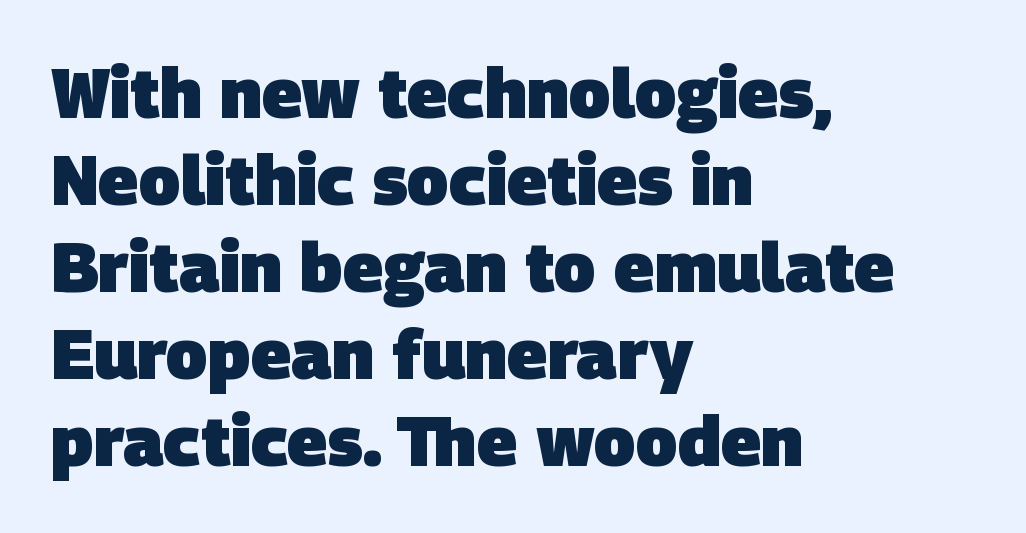
The image shows 69 px heavy sans-serif type; set left-aligned, normal line spacing (1.26x), normal letter spacing, not underlined; low stroke contrast and a large x-height.
